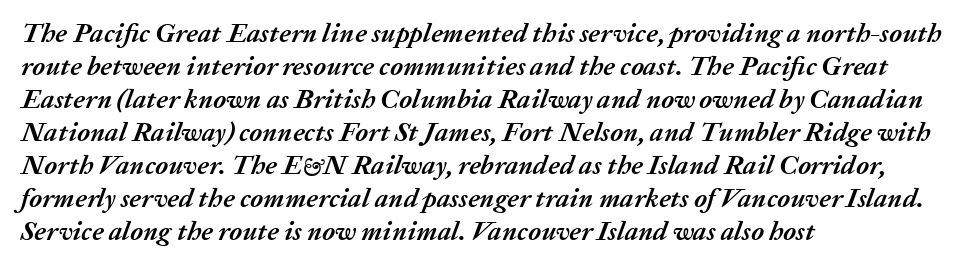
Q: Is the text bold? A: Yes.
Q: Is the text italic (slanted)? A: Yes, it leans right by about 20 degrees.
Q: Is the text underlined? A: No.
Q: How is the paragraph aligned? A: Left-aligned.
Q: Is the spacing between letters normal or unusually wide? A: Normal.
